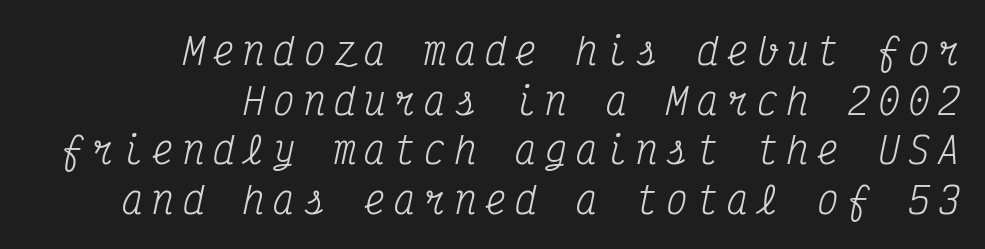
The letters carry serifs — small finishing strokes at the ends of their stems. This rendering features lettering with no underline. Note the uniform advance width — an 'i' takes as much space as an 'm'. Layout note: lines flush right. Vertically, the passage feels balanced, rows spaced as you'd expect. Tracking value appears strongly positive — letters spread wide.
